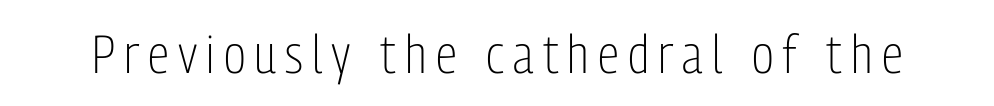
The image shows 54 px light, condensed sans-serif type, upright; set not underlined; low stroke contrast and a medium x-height.
